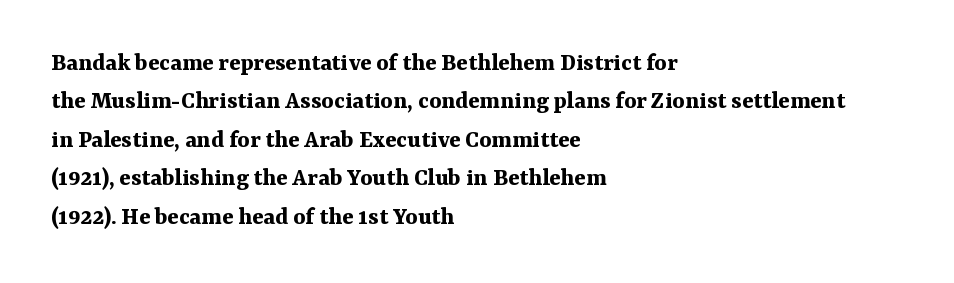
A typesetter would mark this as roman, not italic. Rule under the text: the space is simply empty. Layout note: lines flush left. The designer left line spacing at the default. What weight is shown? A full bold with thick strokes. This sample uses plain, unmodified letter spacing.
